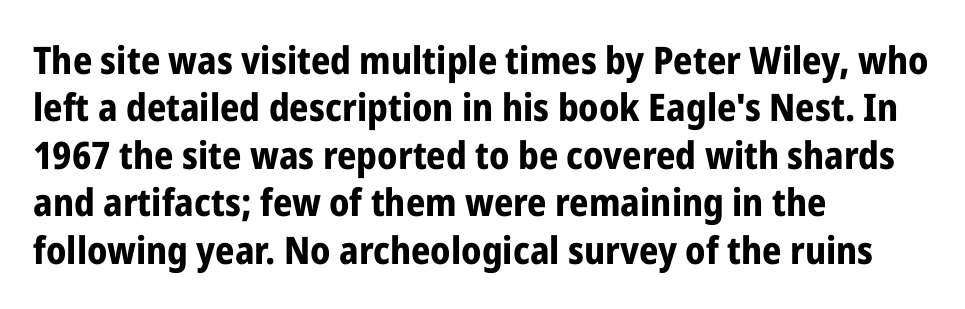
{"serif": "no", "italic": "no", "bold": "yes", "weight": "bold", "width": "condensed", "stroke_contrast": "low", "x_height": "medium", "monospaced": "no", "underline": "no", "align": "left", "line_spacing": "normal", "line_spacing_ratio": 1.25, "letter_spacing": "normal", "letter_spacing_em": 0.0, "glyph_px": 38}
